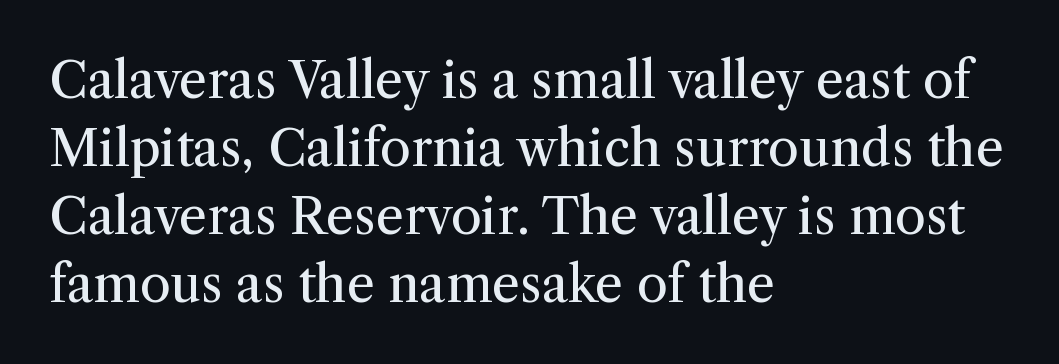
Q: Is the text bold? A: No.
Q: Is the text italic (slanted)? A: No, it is upright.
Q: Is the typeface a serif or a sans-serif typeface? A: Serif.
Q: Is the text underlined? A: No.
Q: How is the paragraph aligned? A: Left-aligned.
Q: Is the spacing between letters normal or unusually wide? A: Normal.
Q: Is the spacing between lines tight, normal or loose? A: Normal.
Q: Width (condensed, normal, or wide)? A: Normal.
Q: Stroke contrast? A: Medium.
Q: x-height? A: Medium.
Q: Monospaced? A: No.
